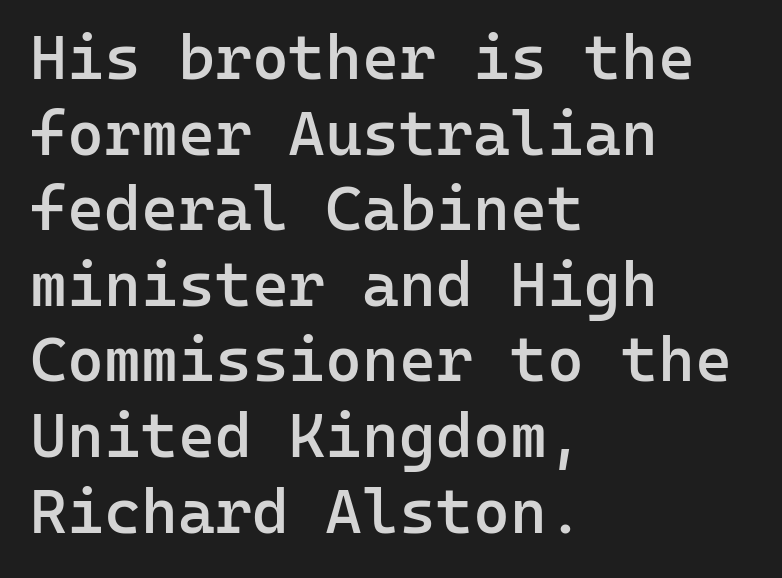
The image shows 63 px semibold sans-serif type, upright, monospaced; set left-aligned, line spacing 1.2x, normal letter spacing, not underlined; low stroke contrast and a medium x-height.
